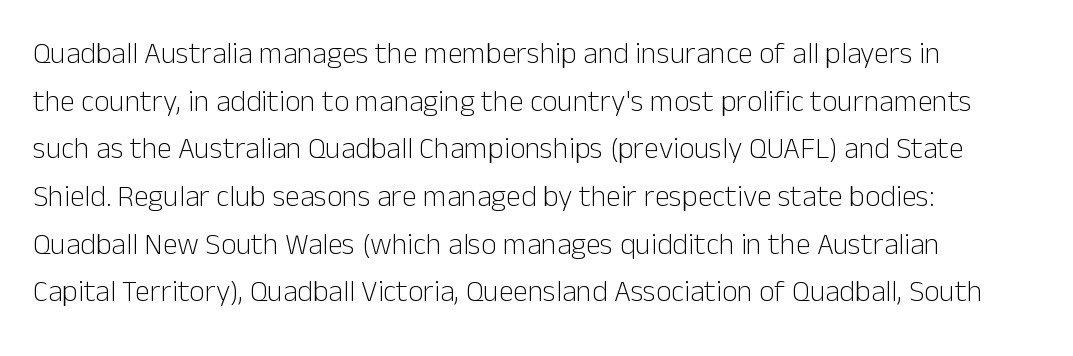
{"serif": "no", "italic": "no", "bold": "no", "weight": "light", "width": "normal", "stroke_contrast": "low", "x_height": "medium", "monospaced": "no", "underline": "no", "align": "left", "line_spacing": "normal", "line_spacing_ratio": 1.59, "letter_spacing": "normal", "letter_spacing_em": 0.0, "glyph_px": 30}
